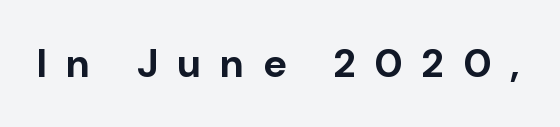
The image shows 40 px bold sans-serif type, upright; set unusually wide letter spacing (+0.47 em), not underlined; low stroke contrast and a medium x-height.
